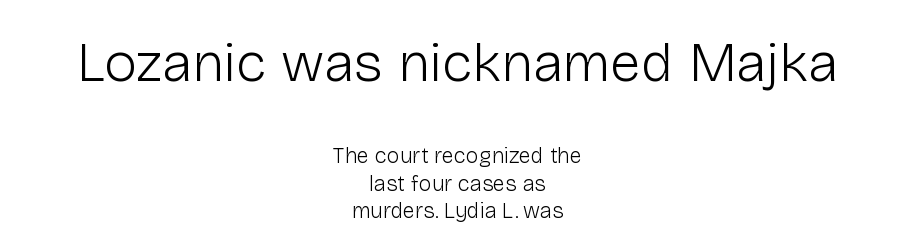
Plain, unruled lines of type. Which chunk is bigger? The first one — the top block dwarfs the bottom. These lines are rendered in a variable-pitch font. Weight: not bold — regular or lighter. The typeface chosen for these lines omits serifs.
